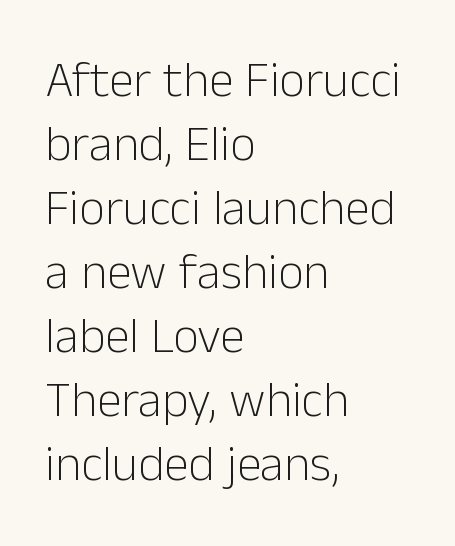
Q: Is the text bold? A: No.
Q: Is the text italic (slanted)? A: No, it is upright.
Q: Is the typeface a serif or a sans-serif typeface? A: Sans-serif.
Q: Is the text underlined? A: No.
Q: How is the paragraph aligned? A: Left-aligned.
Q: Is the spacing between letters normal or unusually wide? A: Normal.
Q: Is the spacing between lines tight, normal or loose? A: Normal.
Q: Width (condensed, normal, or wide)? A: Normal.
Q: Stroke contrast? A: Low.
Q: x-height? A: Medium.
Q: Monospaced? A: No.
